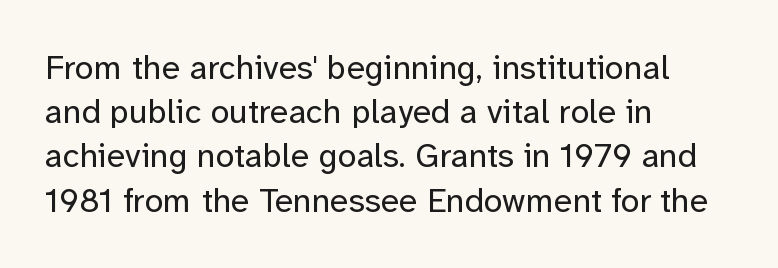
A roman cut, with each character standing at attention. A normal amount of white space separates one row of letters from the next. Is the block centered? No — it sits flush against the left margin. Proportional: the letters do not fall into vertical columns. Caption: standard tracking, unaltered.
